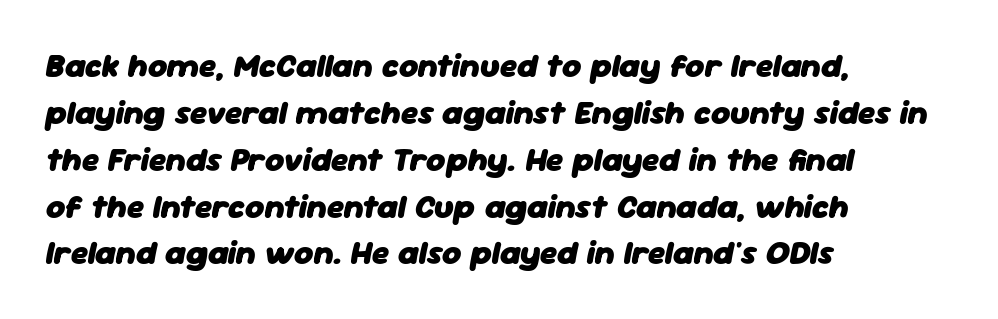
Is this a fixed-width face? No — the glyphs have proportional, varying widths. The rendering uses a bold face; every stroke is thick and dark. Tracking value appears to be zero — textbook default spacing. Leading matches the norm, producing a regular column. The space directly below the letters is spotless. The text carries the slant typical of an italic or oblique font.
